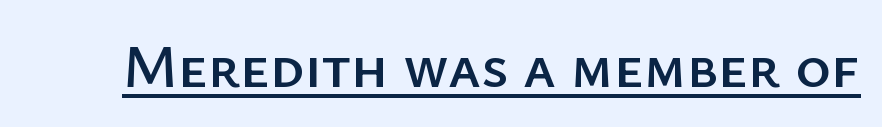
{"serif": "no", "italic": "no", "width": "normal", "stroke_contrast": "low", "x_height": "medium", "monospaced": "no", "underline": "yes", "letter_spacing": "normal", "letter_spacing_em": 0.0, "glyph_px": 61}
